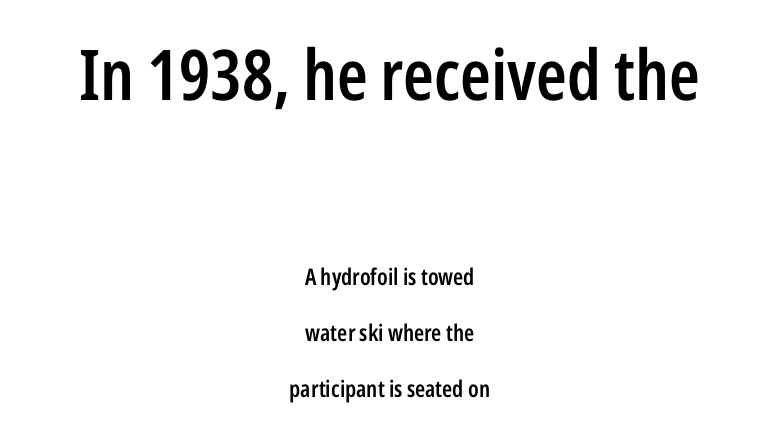
This is the regular roman posture of the typeface. Quick note: underline off. I'd describe the lettering as semibold — firm but not a full bold. Regarding serifs, this sample does without them. Typeset on center — no edge is straight. The letterforms sit shoulder to shoulder at normal distance.
